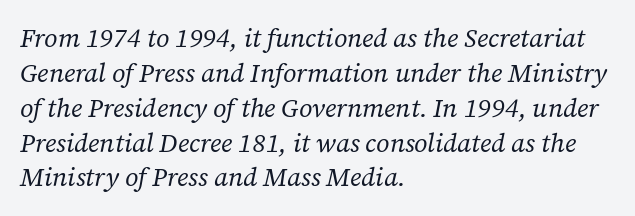
Q: Is the text bold? A: No.
Q: Is the text italic (slanted)? A: Yes, it leans right by about 12 degrees.
Q: Is the text underlined? A: No.
Q: How is the paragraph aligned? A: Left-aligned.
Q: Is the spacing between letters normal or unusually wide? A: Normal.
Q: Is the spacing between lines tight, normal or loose? A: Normal.
